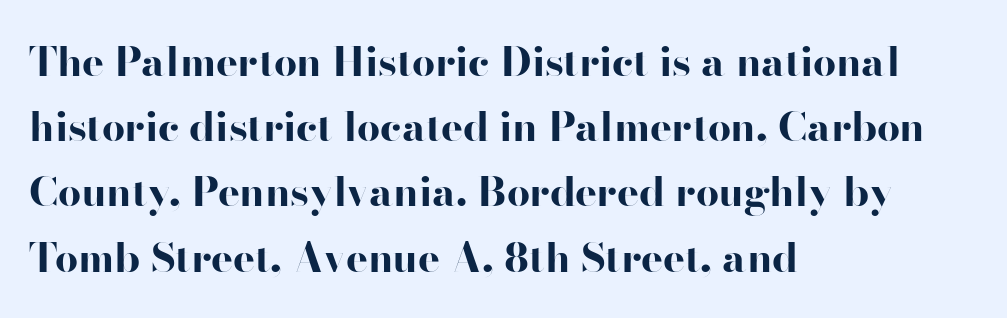
Q: Is the text bold? A: Yes.
Q: Is the text italic (slanted)? A: No, it is upright.
Q: Is the typeface a serif or a sans-serif typeface? A: Sans-serif.
Q: Is the text underlined? A: No.
Q: How is the paragraph aligned? A: Left-aligned.
Q: Is the spacing between letters normal or unusually wide? A: Normal.
Q: Is the spacing between lines tight, normal or loose? A: Normal.
Q: Width (condensed, normal, or wide)? A: Wide.
Q: Stroke contrast? A: High.
Q: x-height? A: Small.
Q: Monospaced? A: No.
